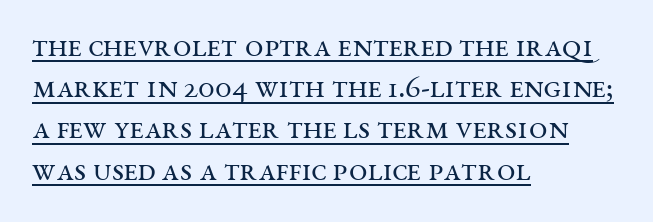
The image shows 33 px regular-weight, wide serif type, upright; set left-aligned, normal line spacing (1.25x), normal letter spacing, underlined; medium stroke contrast and a large x-height.
